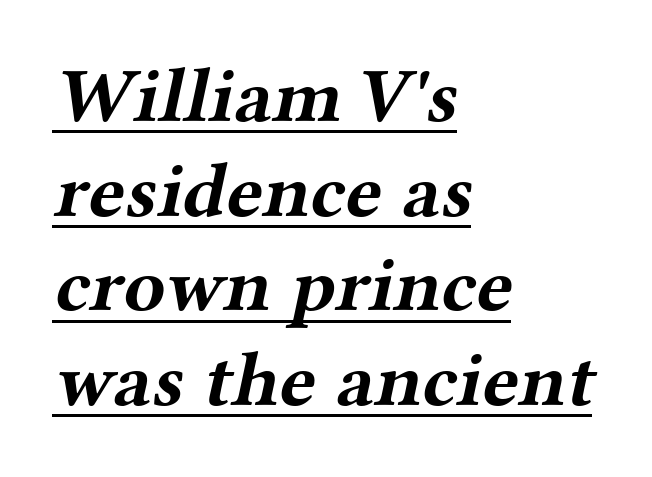
Q: Is the text bold? A: Yes.
Q: Is the typeface a serif or a sans-serif typeface? A: Serif.
Q: Is the text underlined? A: Yes.
Q: How is the paragraph aligned? A: Left-aligned.
Q: Is the spacing between letters normal or unusually wide? A: Normal.
Q: Width (condensed, normal, or wide)? A: Wide.
Q: Stroke contrast? A: Medium.
Q: x-height? A: Medium.
Q: Monospaced? A: No.
